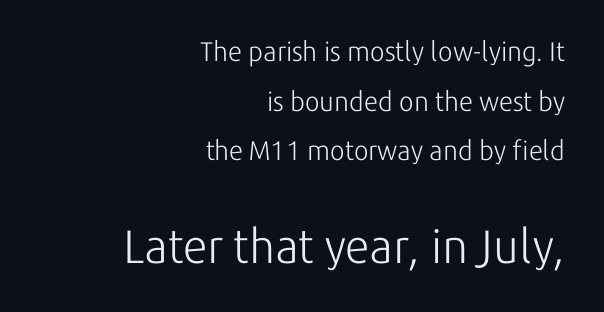
The image shows 47 px light sans-serif type, upright; set right-aligned, line spacing 1.84x, normal letter spacing, not underlined; the second (bottom) block is 1.74x larger; low stroke contrast and a medium x-height.
